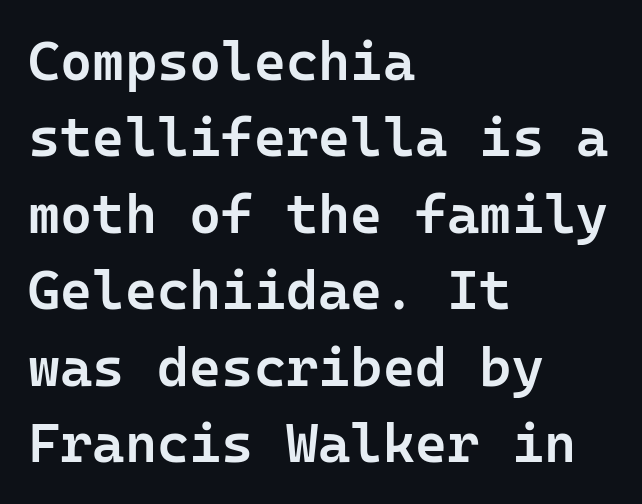
{"serif": "no", "italic": "no", "bold": "semi", "weight": "semibold", "width": "normal", "stroke_contrast": "low", "x_height": "medium", "underline": "no", "align": "left", "line_spacing": "normal", "line_spacing_ratio": 1.39, "letter_spacing": "normal", "letter_spacing_em": 0.0, "glyph_px": 55}
